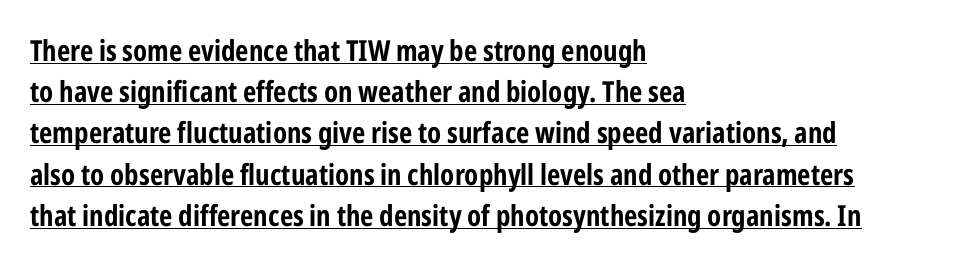
{"serif": "no", "italic": "no", "bold": "yes", "weight": "bold", "width": "condensed", "stroke_contrast": "low", "x_height": "medium", "monospaced": "no", "underline": "yes", "align": "left", "line_spacing": "normal", "line_spacing_ratio": 1.42, "letter_spacing": "normal", "letter_spacing_em": 0.0, "glyph_px": 29}
